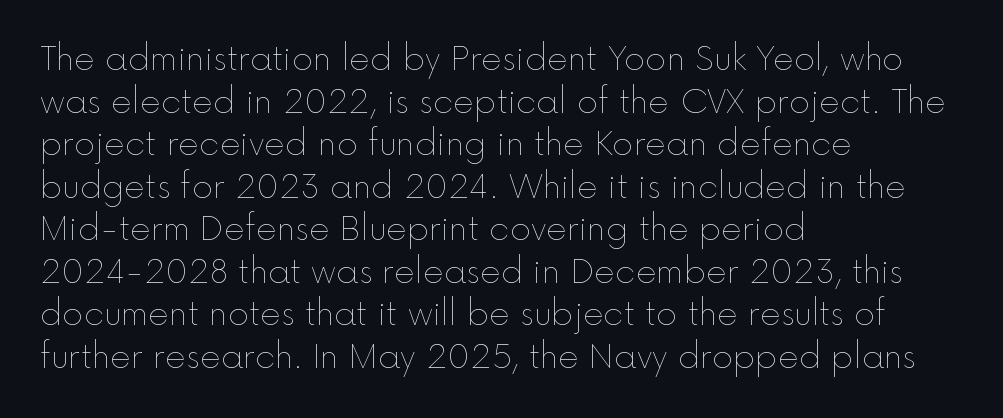
Baseline-to-baseline distance is the conventional proportion of letter height. The line texture is even and compact thanks to regular tracking. The typesetting does not lean heavy: it is not bold. This is the regular roman posture of the typeface.
